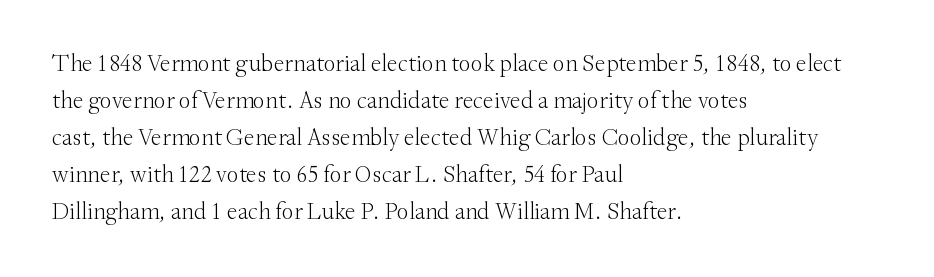
Vertical strokes here are truly vertical. Every row of glyphs begins at an identical x-position on the left. Between one letter and the next there's only the usual sliver of space. Only glyphs here, with clear space below each row.
